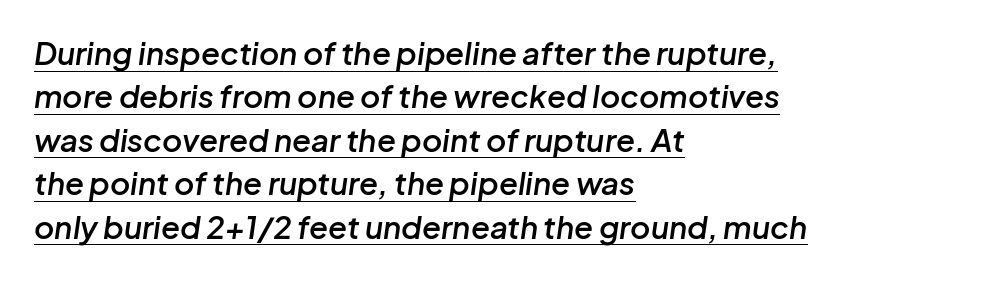
{"italic": "yes", "lean": "right", "slant_degrees": 8, "bold": "semi", "weight": "semibold", "width": "normal", "stroke_contrast": "low", "x_height": "medium", "monospaced": "no", "underline": "yes", "align": "left", "line_spacing": "normal", "line_spacing_ratio": 1.4, "letter_spacing": "normal", "letter_spacing_em": 0.0, "glyph_px": 31}
